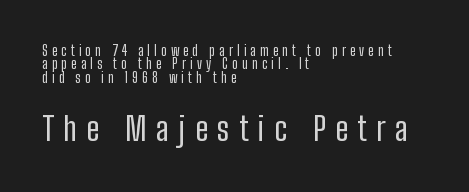
The passage is arranged the way most books set body copy — flush left. Note: no serifs on the glyphs. Vertical stems look standard width or narrower in stroke. Rendered with straight, roman letterforms. Interline gaps are noticeably narrow in this sample. Look at the tracking — it's clearly loosened, letters drifting apart.
